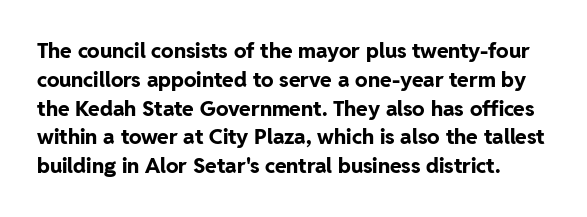
Q: Is the text bold? A: Yes.
Q: Is the text italic (slanted)? A: No, it is upright.
Q: Is the text underlined? A: No.
Q: Is the spacing between letters normal or unusually wide? A: Normal.
Q: Is the spacing between lines tight, normal or loose? A: Normal.
